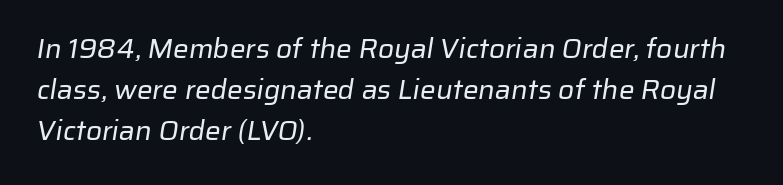
The text block is weighted toward the left margin, trailing off unevenly rightward. This rendering employs a face without finishing strokes, i.e., a sans-serif. Each letter keeps its own natural width here, so spacing adapts to shape. The face looks like a standard text weight, possibly lighter. The rows are spaced the way most documents space them. The area under the type is left untouched.
